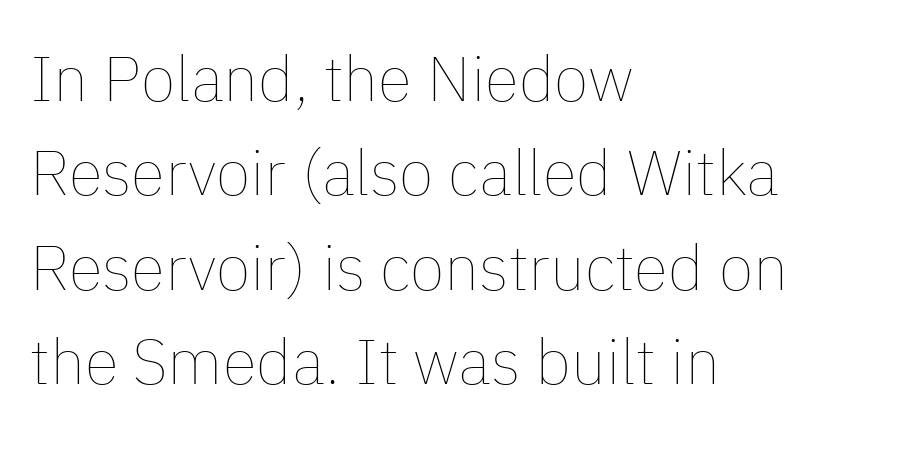
The image shows 63 px thin type, upright; set left-aligned, normal line spacing (1.5x), normal letter spacing, not underlined; low stroke contrast and a medium x-height.
